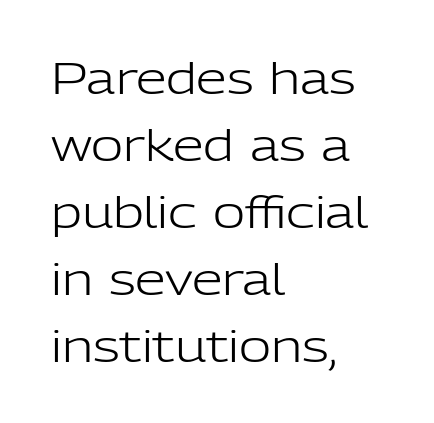
Unbolded letterforms with no extra heft. Check under the words: just untouched page. Do the characters align in a grid? No, the font is proportional. Reading down the block, your eye returns to a fixed left position each line. Notice how descenders clear the ascenders below comfortably — that's standard leading. Inter-character spacing is left at the font's built-in metrics.
